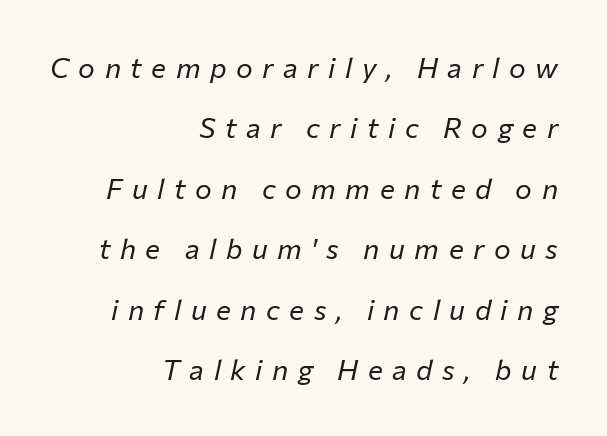
Q: Is the text bold? A: No.
Q: Is the text italic (slanted)? A: Yes, it leans right by about 12 degrees.
Q: Is the text underlined? A: No.
Q: How is the paragraph aligned? A: Right-aligned.
Q: Is the spacing between letters normal or unusually wide? A: Unusually wide.
Q: Is the spacing between lines tight, normal or loose? A: Loose.
Q: Width (condensed, normal, or wide)? A: Normal.
Q: Stroke contrast? A: Low.
Q: x-height? A: Medium.
Q: Monospaced? A: No.
